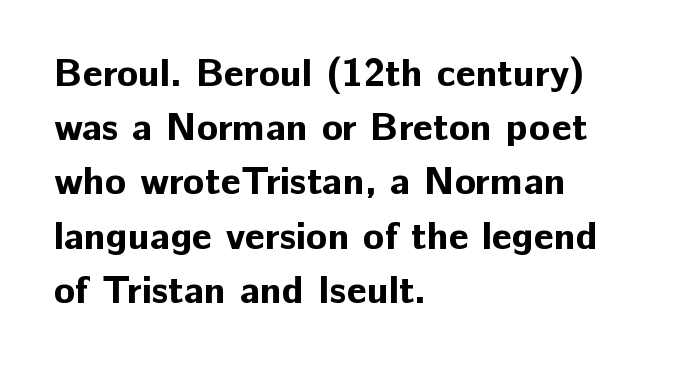
The image shows 39 px bold sans-serif type, upright; set left-aligned, normal line spacing (1.39x), normal letter spacing, not underlined; low stroke contrast and a medium x-height.
